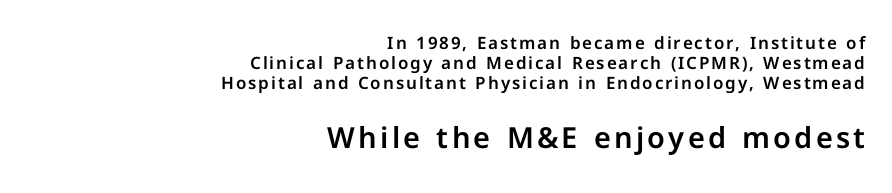
This rendering uses right alignment, leaving the left contour irregular. Block two is the big one; block one sits smaller above it. The face used here is proportionally spaced, like ordinary book or web type. The typeface chosen for these lines omits serifs. The baseline area is clear. A roman cut, with each character standing at attention.
